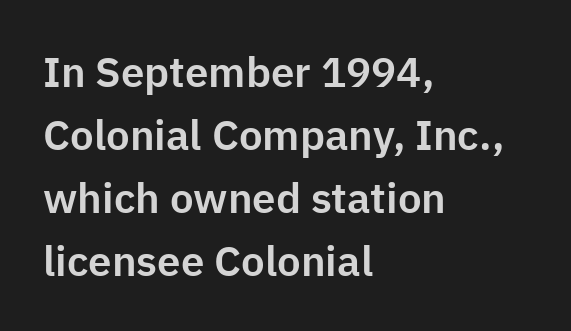
Do the characters align in a grid? No, the font is proportional. Letterform terminals end flat and unadorned throughout the passage. Tracking here is standard; glyphs follow each other at the usual distance. The glyphs are unaccompanied by any horizontal stroke below them.
